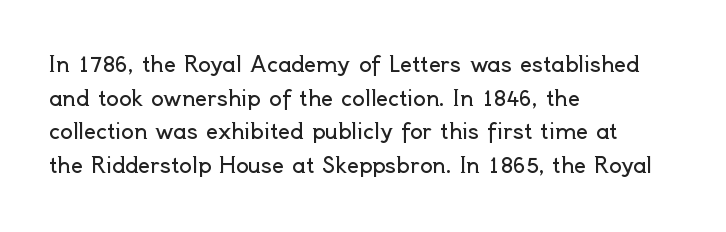
{"italic": "no", "bold": "no", "underline": "no", "align": "left", "line_spacing": "normal", "line_spacing_ratio": 1.6, "letter_spacing": "normal", "letter_spacing_em": 0.0, "glyph_px": 21}
